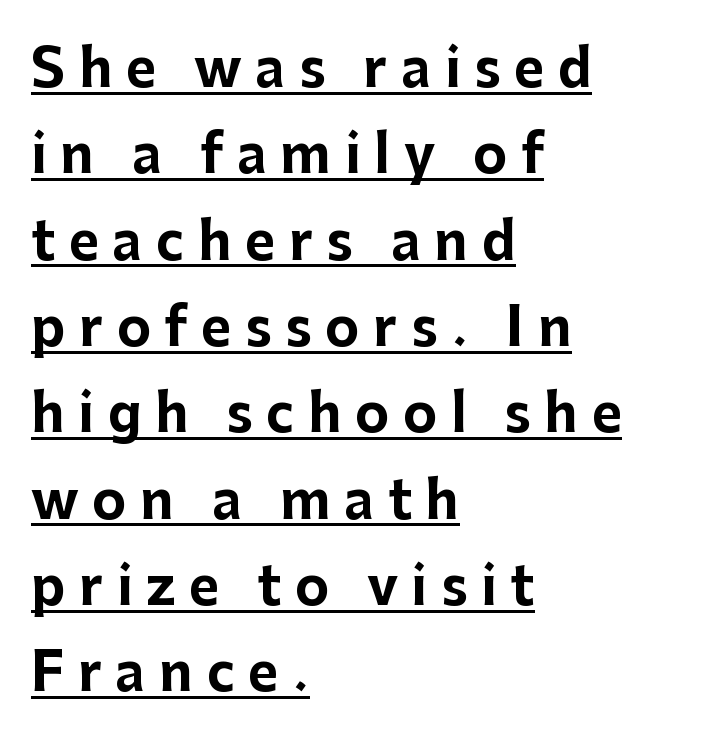
{"serif": "no", "italic": "no", "bold": "yes", "weight": "bold", "width": "normal", "stroke_contrast": "low", "x_height": "medium", "monospaced": "no", "underline": "yes", "align": "left", "line_spacing": "normal", "line_spacing_ratio": 1.66, "letter_spacing": "wide", "letter_spacing_em": 0.26, "glyph_px": 52}
